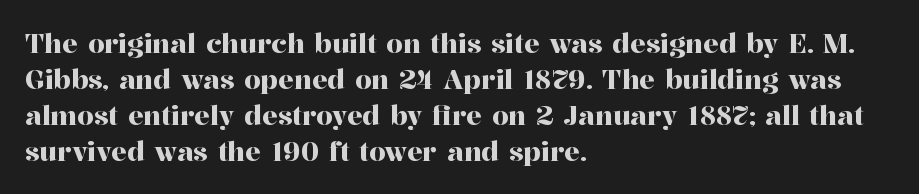
Q: Is the text italic (slanted)? A: No, it is upright.
Q: Is the text underlined? A: No.
Q: How is the paragraph aligned? A: Left-aligned.
Q: Is the spacing between letters normal or unusually wide? A: Normal.
Q: Is the spacing between lines tight, normal or loose? A: Normal.
